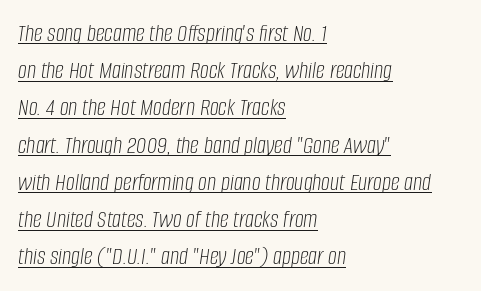
The image shows 25 px text type, italic (leaning right); set left-aligned, normal line spacing (1.49x), normal letter spacing, underlined.
